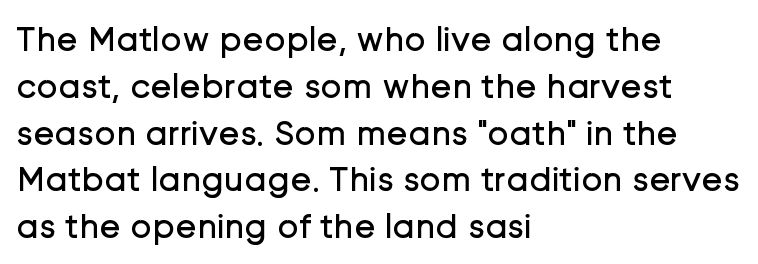
Q: Is the text bold? A: No.
Q: Is the text italic (slanted)? A: No, it is upright.
Q: Is the typeface a serif or a sans-serif typeface? A: Sans-serif.
Q: Is the text underlined? A: No.
Q: How is the paragraph aligned? A: Left-aligned.
Q: Is the spacing between letters normal or unusually wide? A: Normal.
Q: Is the spacing between lines tight, normal or loose? A: Normal.
Q: Width (condensed, normal, or wide)? A: Normal.
Q: Stroke contrast? A: Low.
Q: x-height? A: Medium.
Q: Monospaced? A: No.
